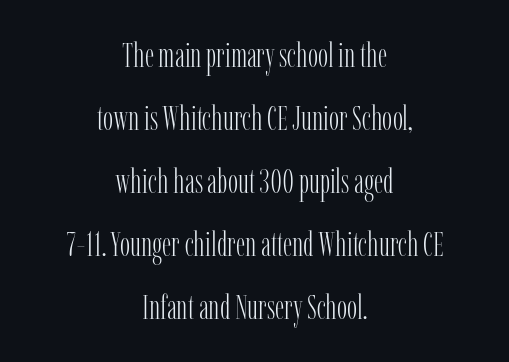
The image shows 34 px light, condensed serif type, upright; set centered, line spacing 1.85x, normal letter spacing, not underlined; low stroke contrast and a medium x-height.
